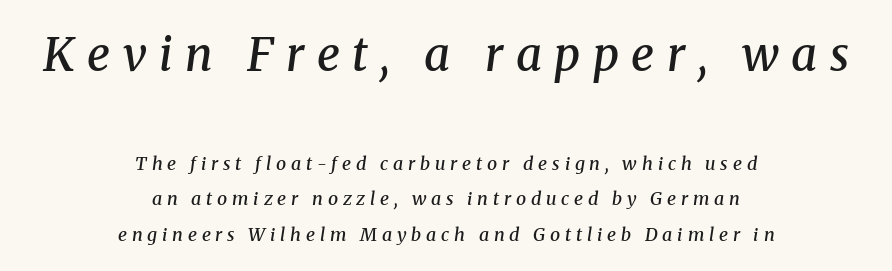
{"serif": "yes", "italic": "yes", "lean": "right", "slant_degrees": 8, "bold": "semi", "weight": "semibold", "width": "normal", "stroke_contrast": "medium", "x_height": "medium", "monospaced": "no", "underline": "no", "align": "center", "line_spacing": "loose", "line_spacing_ratio": 1.96, "letter_spacing": "wide", "letter_spacing_em": 0.27, "larger_block": "first", "size_ratio": 2.56, "glyph_px": 46}
